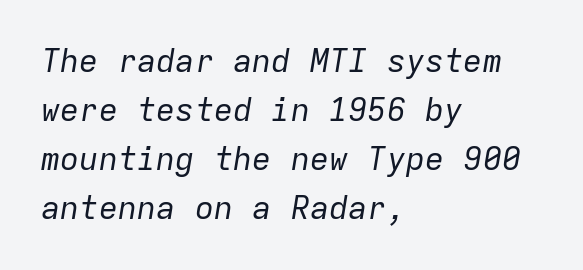
Q: Is the text bold? A: No.
Q: Is the text italic (slanted)? A: Yes, it leans right by about 9 degrees.
Q: Is the text underlined? A: No.
Q: How is the paragraph aligned? A: Left-aligned.
Q: Is the spacing between letters normal or unusually wide? A: Normal.
Q: Is the spacing between lines tight, normal or loose? A: Normal.
Q: Width (condensed, normal, or wide)? A: Normal.
Q: Stroke contrast? A: Low.
Q: x-height? A: Medium.
Q: Monospaced? A: Yes.
